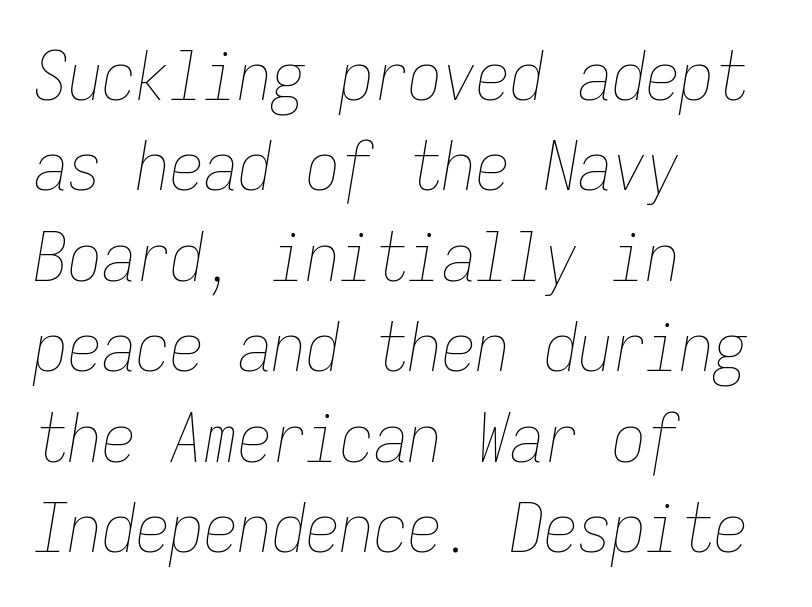
The image shows 68 px thin, condensed type, italic (leaning right), monospaced; set left-aligned, normal line spacing (1.33x), normal letter spacing, not underlined; low stroke contrast and a medium x-height.
